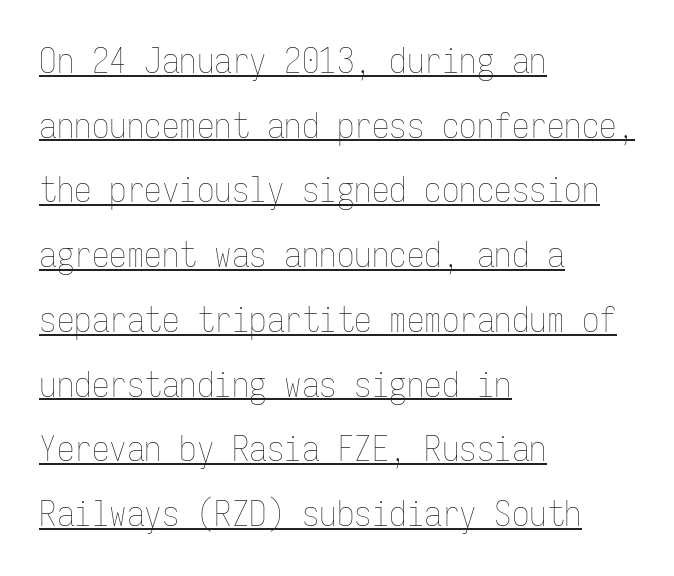
The image shows 35 px thin, condensed type, upright, monospaced; set left-aligned, line spacing 1.85x, normal letter spacing, underlined; low stroke contrast and a medium x-height.
